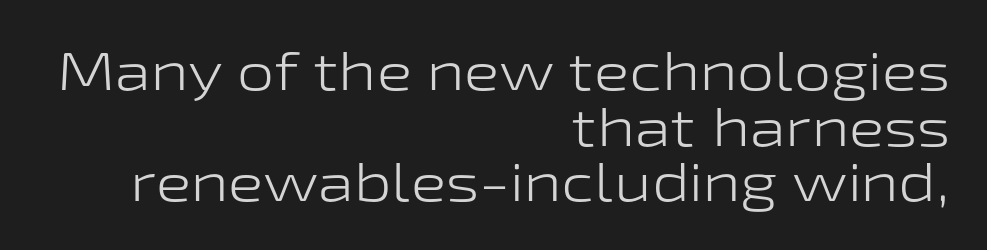
The image shows 53 px light, wide sans-serif type, upright; set right-aligned, tight line spacing (1.05x), normal letter spacing, not underlined; low stroke contrast and a medium x-height.
